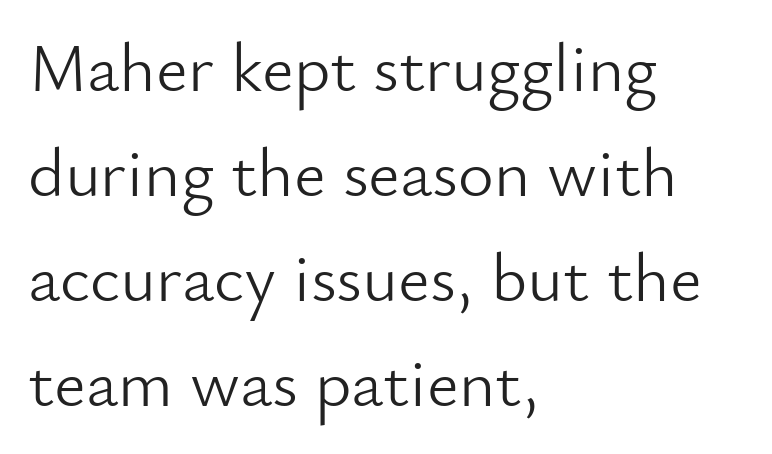
Q: Is the text bold? A: No.
Q: Is the text italic (slanted)? A: No, it is upright.
Q: Is the typeface a serif or a sans-serif typeface? A: Sans-serif.
Q: Is the text underlined? A: No.
Q: How is the paragraph aligned? A: Left-aligned.
Q: Is the spacing between letters normal or unusually wide? A: Normal.
Q: Is the spacing between lines tight, normal or loose? A: Normal.
Q: Width (condensed, normal, or wide)? A: Normal.
Q: Stroke contrast? A: Low.
Q: x-height? A: Small.
Q: Monospaced? A: No.
